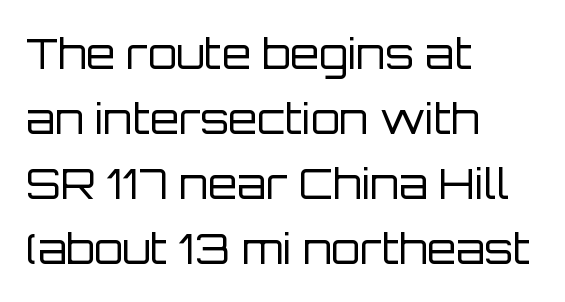
Q: Is the text bold? A: No.
Q: Is the text italic (slanted)? A: No, it is upright.
Q: Is the typeface a serif or a sans-serif typeface? A: Sans-serif.
Q: Is the text underlined? A: No.
Q: How is the paragraph aligned? A: Left-aligned.
Q: Is the spacing between letters normal or unusually wide? A: Normal.
Q: Is the spacing between lines tight, normal or loose? A: Normal.
Q: Width (condensed, normal, or wide)? A: Normal.
Q: Stroke contrast? A: Low.
Q: x-height? A: Large.
Q: Monospaced? A: No.
